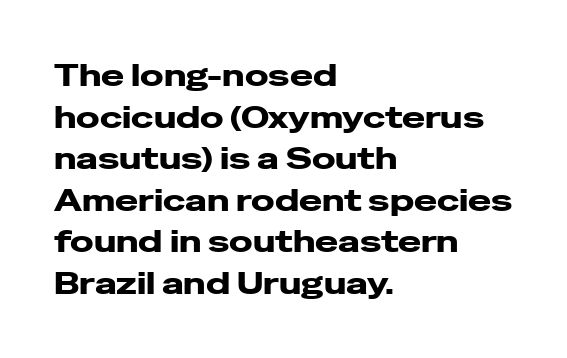
The image shows 31 px heavy, wide sans-serif type, upright; set left-aligned, normal line spacing (1.34x), normal letter spacing, not underlined; low stroke contrast and a medium x-height.
